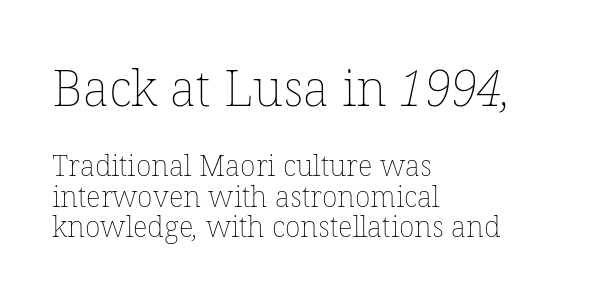
Q: Is the text bold? A: No.
Q: Is the text underlined? A: No.
Q: How is the paragraph aligned? A: Left-aligned.
Q: Is the spacing between letters normal or unusually wide? A: Normal.
Q: Is the spacing between lines tight, normal or loose? A: Tight.
Q: Which block of text is set in a larger size, the first (top) or the second (bottom)? A: The first (top) one.
Q: Width (condensed, normal, or wide)? A: Normal.
Q: Stroke contrast? A: Low.
Q: x-height? A: Medium.
Q: Monospaced? A: No.
